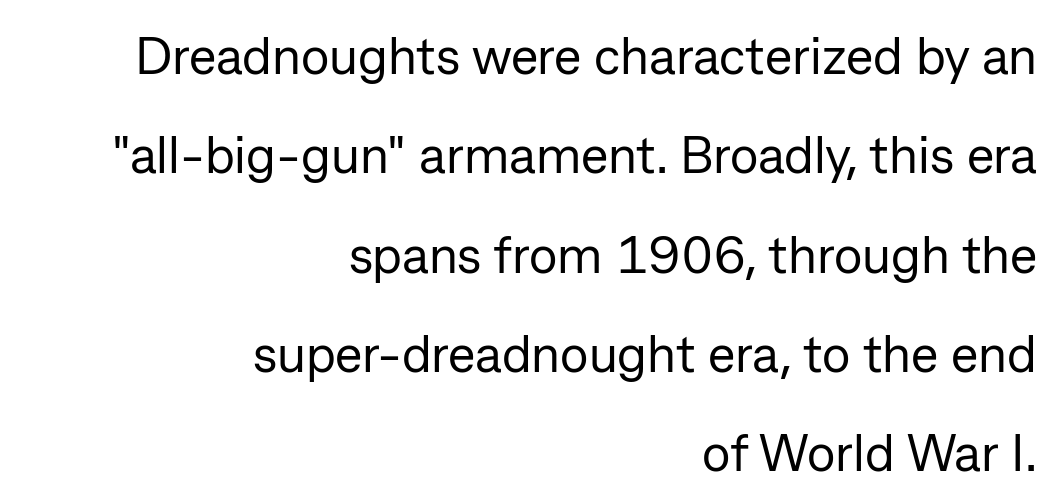
All the whitespace from short lines collects on the left. No extra ink here — the face is not bold. The passage shown is typeset with a sans-serif family. Regarding leading, the lines here are spaced well apart. Descender tails drop into unmarked territory.
